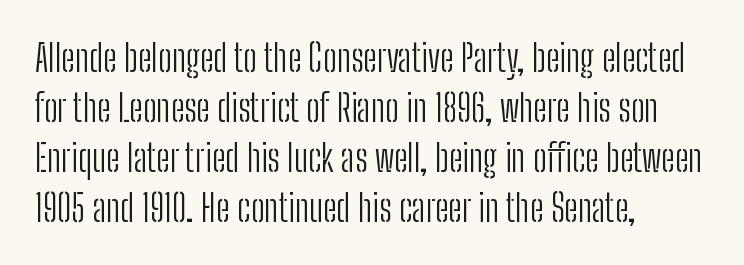
The image shows 37 px light, condensed sans-serif type, upright; set left-aligned, normal line spacing (1.35x), normal letter spacing, not underlined; low stroke contrast and a medium x-height.
